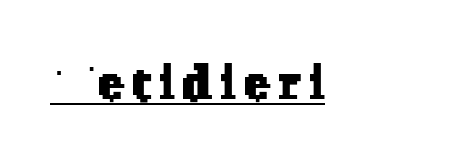
{"serif": "yes", "width": "normal", "stroke_contrast": "low", "x_height": "medium", "monospaced": "no", "underline": "yes", "align": "left", "glyph_px": 47}
